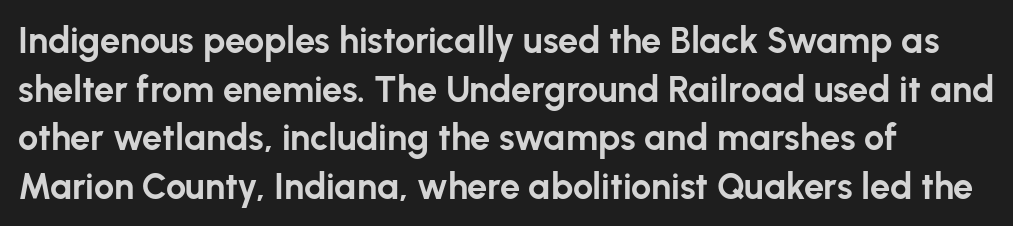
{"serif": "no", "italic": "no", "bold": "yes", "weight": "bold", "width": "normal", "stroke_contrast": "low", "x_height": "medium", "monospaced": "no", "underline": "no", "align": "left", "line_spacing": "normal", "line_spacing_ratio": 1.35, "letter_spacing": "normal", "letter_spacing_em": 0.0, "glyph_px": 36}
